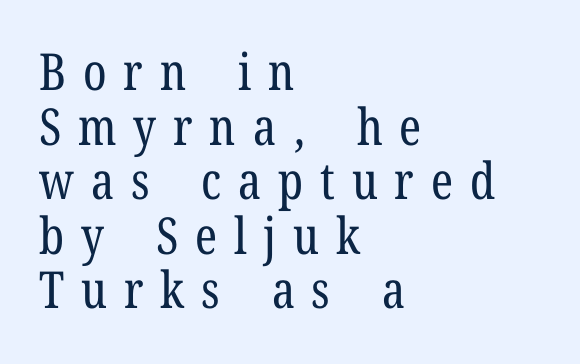
{"serif": "yes", "italic": "no", "bold": "no", "weight": "regular", "width": "condensed", "stroke_contrast": "low", "x_height": "medium", "monospaced": "no", "underline": "no", "align": "left", "line_spacing": "tight", "line_spacing_ratio": 1.07, "letter_spacing": "wide", "letter_spacing_em": 0.33, "glyph_px": 51}
